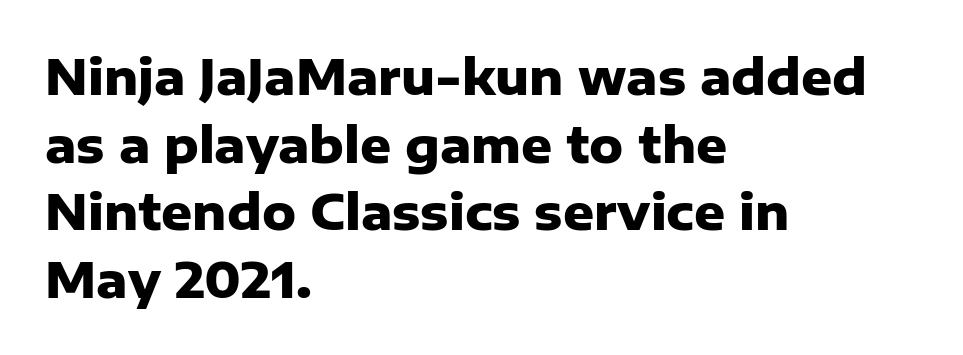
Q: Is the text bold? A: Yes.
Q: Is the text italic (slanted)? A: No, it is upright.
Q: Is the typeface a serif or a sans-serif typeface? A: Sans-serif.
Q: Is the text underlined? A: No.
Q: How is the paragraph aligned? A: Left-aligned.
Q: Is the spacing between letters normal or unusually wide? A: Normal.
Q: Is the spacing between lines tight, normal or loose? A: Normal.
Q: Width (condensed, normal, or wide)? A: Normal.
Q: Stroke contrast? A: Low.
Q: x-height? A: Medium.
Q: Monospaced? A: No.
